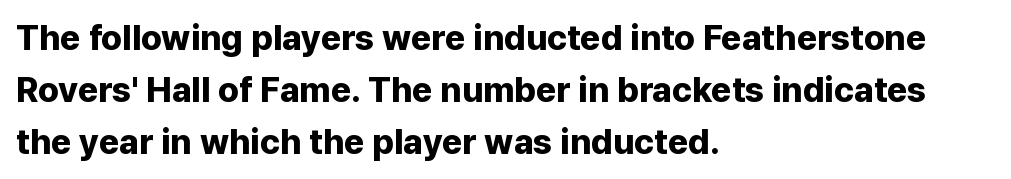
Alignment: flush left. Heft: maximum for text — a bold. The block of text has a typical density, with ordinary space between rows. The gap between lines stays unmarked.
